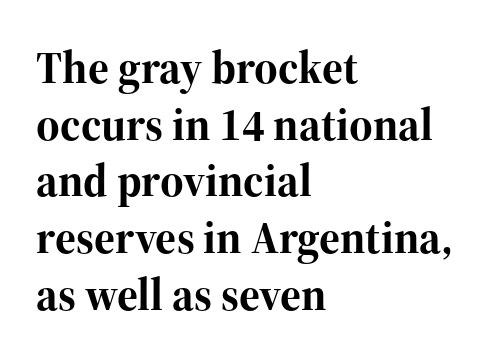
{"serif": "yes", "italic": "no", "bold": "yes", "weight": "bold", "width": "normal", "stroke_contrast": "high", "x_height": "medium", "monospaced": "no", "underline": "no", "align": "left", "line_spacing": "normal", "line_spacing_ratio": 1.26, "letter_spacing": "normal", "letter_spacing_em": 0.0, "glyph_px": 45}
